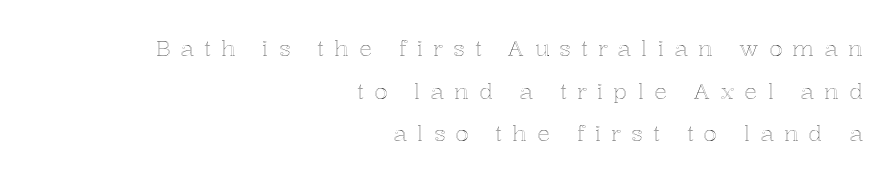
{"italic": "no", "underline": "no", "align": "right", "line_spacing": "loose", "line_spacing_ratio": 1.94, "letter_spacing": "wide", "letter_spacing_em": 0.46, "glyph_px": 22}
